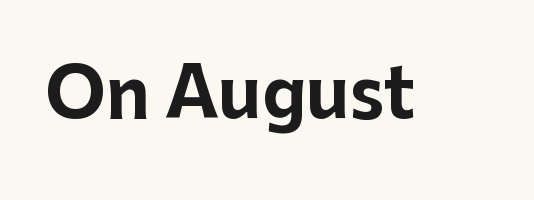
Q: Is the text bold? A: Yes.
Q: Is the text italic (slanted)? A: No, it is upright.
Q: Is the typeface a serif or a sans-serif typeface? A: Sans-serif.
Q: Is the text underlined? A: No.
Q: Is the spacing between letters normal or unusually wide? A: Normal.
Q: Width (condensed, normal, or wide)? A: Normal.
Q: Stroke contrast? A: Low.
Q: x-height? A: Medium.
Q: Monospaced? A: No.
